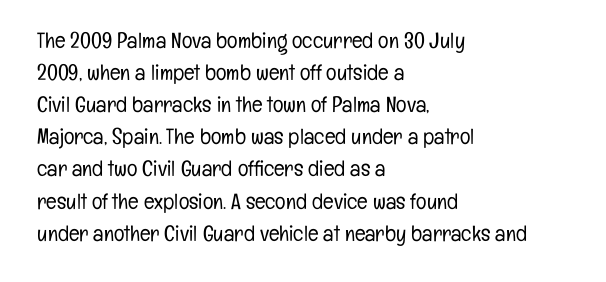
The image shows 22 px text type, upright; set left-aligned, normal line spacing (1.46x), normal letter spacing, not underlined.
